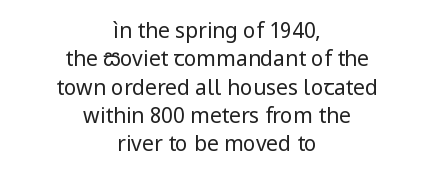
These lines were composed using upright roman letters. The zone under the glyphs is completely vacant. The letterforms sit at book weight or below. Where is the straight margin? There isn't one; the lines are centered. Tracking value appears to be zero — textbook default spacing.
